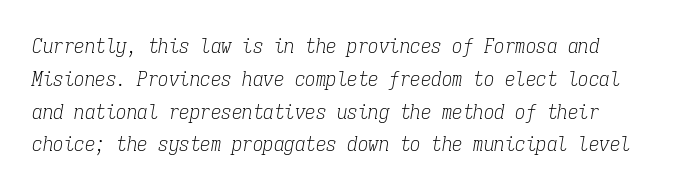
The image shows 21 px text type, italic (leaning right); set normal line spacing (1.56x), normal letter spacing, not underlined.
